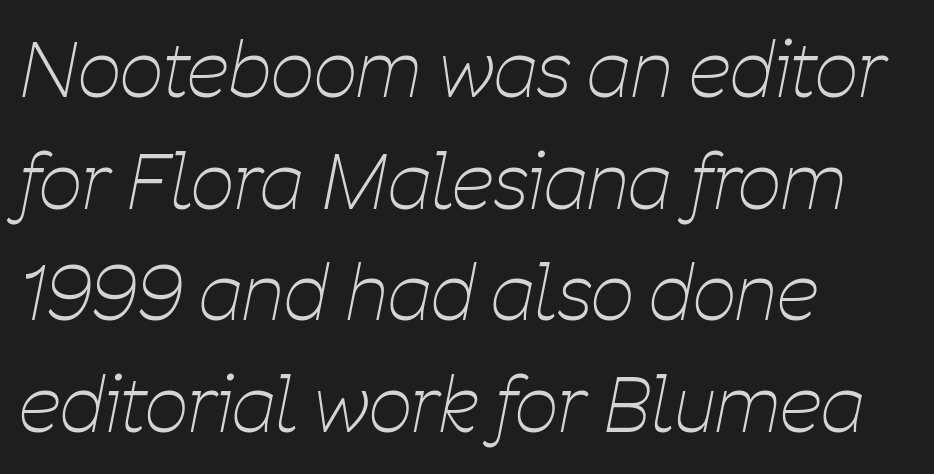
Q: Is the text bold? A: No.
Q: Is the text italic (slanted)? A: Yes, it leans right by about 11 degrees.
Q: Is the text underlined? A: No.
Q: How is the paragraph aligned? A: Left-aligned.
Q: Is the spacing between letters normal or unusually wide? A: Normal.
Q: Is the spacing between lines tight, normal or loose? A: Normal.
Q: Width (condensed, normal, or wide)? A: Condensed.
Q: Stroke contrast? A: Low.
Q: x-height? A: Medium.
Q: Monospaced? A: No.
